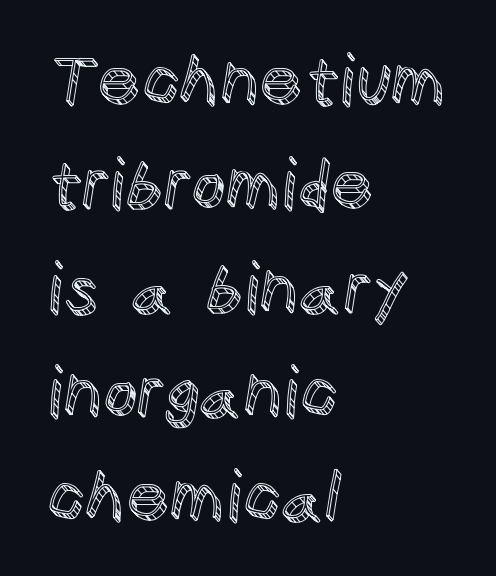
The image shows 68 px text type; set left-aligned, normal line spacing (1.53x), normal letter spacing, not underlined; a large x-height.
